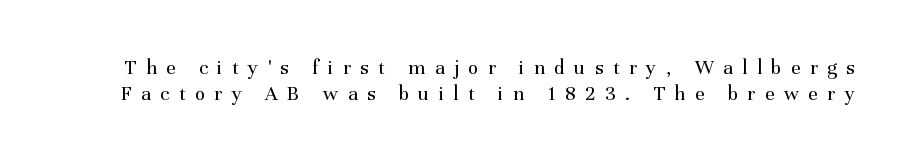
The image shows 21 px text type, upright; set normal line spacing (1.26x), unusually wide letter spacing (+0.45 em), not underlined.
